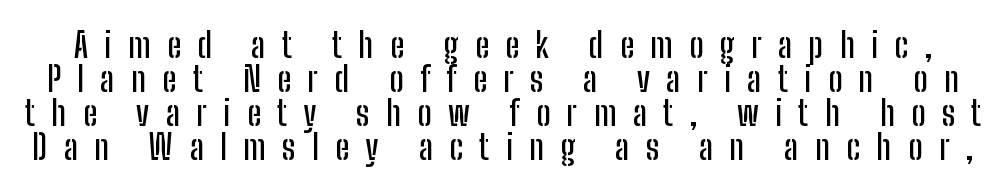
{"serif": "no", "italic": "no", "width": "condensed", "stroke_contrast": "low", "x_height": "medium", "monospaced": "no", "underline": "no", "line_spacing": "tight", "line_spacing_ratio": 1.0, "letter_spacing": "wide", "letter_spacing_em": 0.48, "glyph_px": 34}
